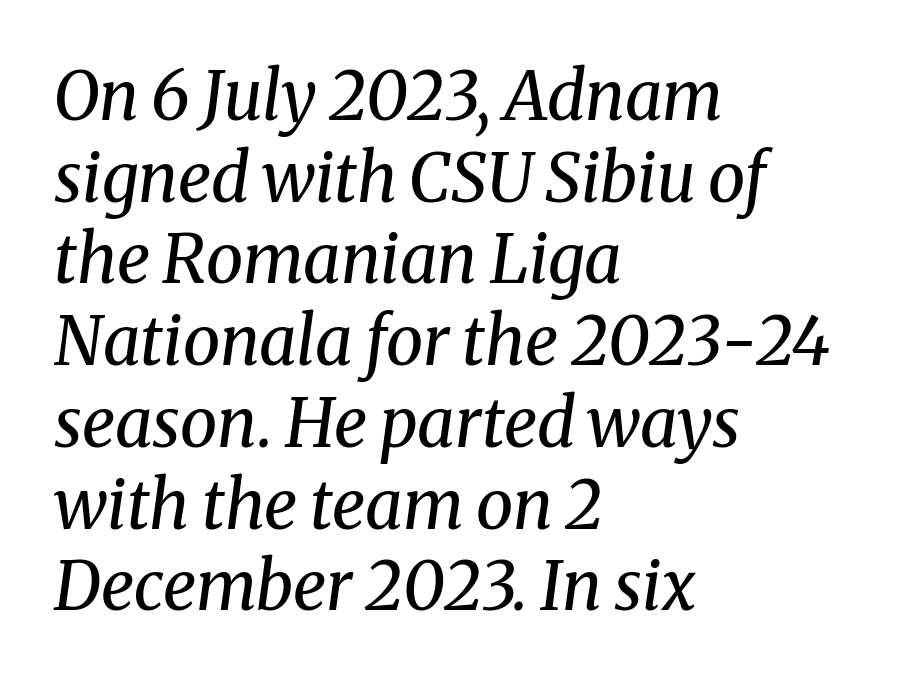
The image shows 67 px regular-weight serif type, italic (leaning right); set left-aligned, line spacing 1.22x, normal letter spacing, not underlined; medium stroke contrast and a medium x-height.
